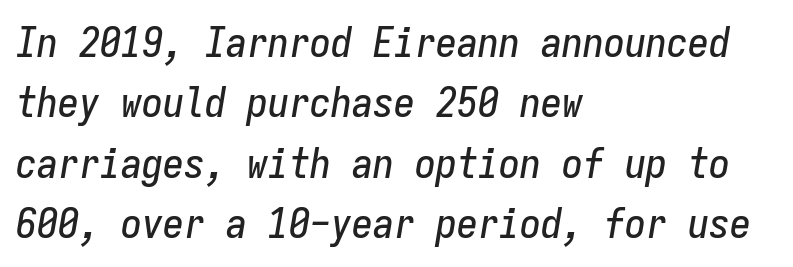
{"italic": "yes", "lean": "right", "slant_degrees": 9, "width": "condensed", "stroke_contrast": "low", "x_height": "medium", "monospaced": "yes", "underline": "no", "align": "left", "line_spacing": "normal", "line_spacing_ratio": 1.44, "letter_spacing": "normal", "letter_spacing_em": 0.0, "glyph_px": 42}
